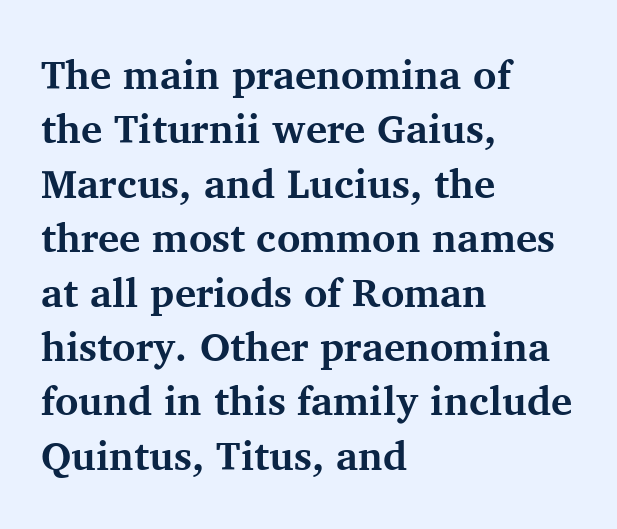
Students, this is bold: see how much ink each stroke carries. Note the varied advance widths — an 'i' is clearly narrower than an 'm'. Bare-footed words on every line. The axis of the letterforms is exactly vertical.
